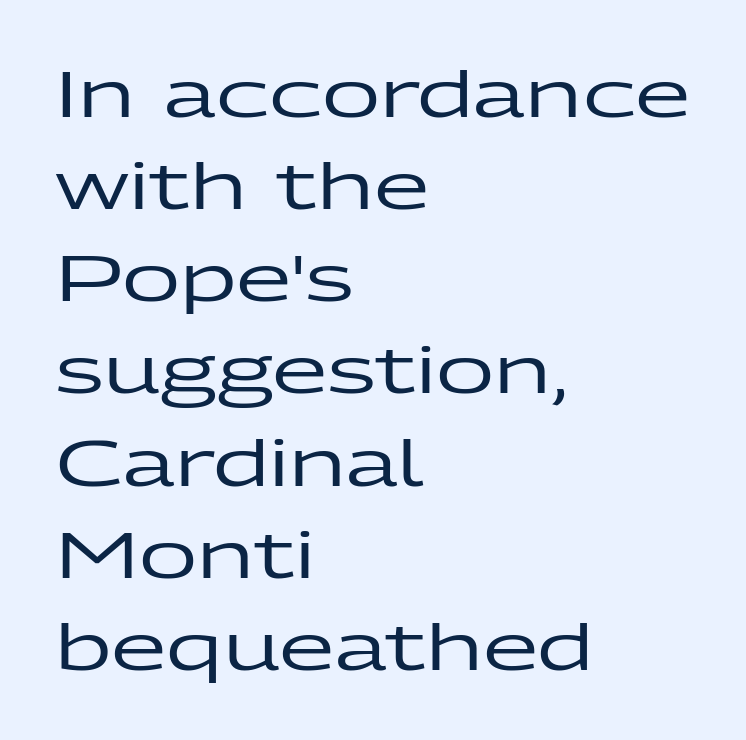
{"serif": "no", "italic": "no", "width": "wide", "stroke_contrast": "low", "x_height": "medium", "monospaced": "no", "underline": "no", "align": "left", "line_spacing": "normal", "line_spacing_ratio": 1.44, "letter_spacing": "normal", "letter_spacing_em": 0.0, "glyph_px": 64}
